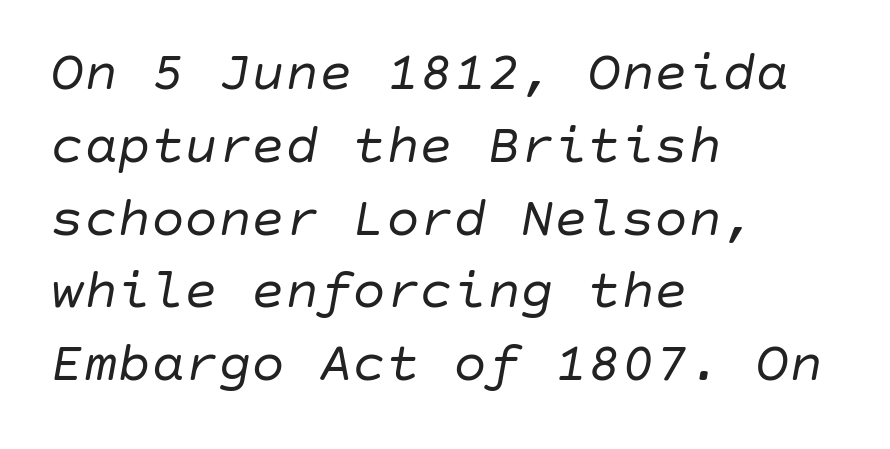
Rule under the text: the space is simply empty. Rendered with sloped, italic letterforms. The rag falls on the right side of this text block. The letters sit at their default tracking, neither squeezed nor spread. Whoever set this chose a conventional vertical rhythm. The passage shown is not bold in any degree.
